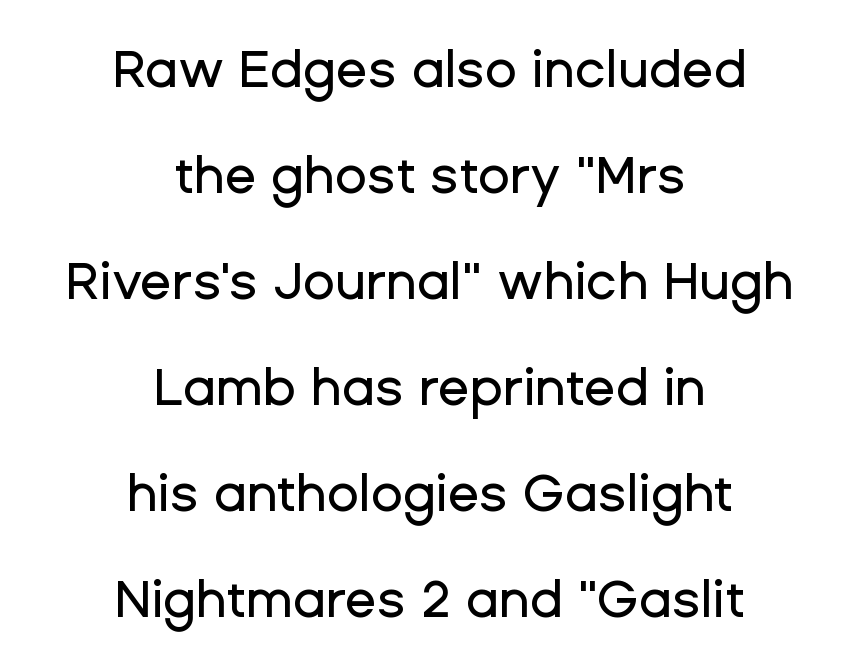
The image shows 52 px sans-serif type, upright; set centered, loose line spacing (2.04x), normal letter spacing, not underlined; low stroke contrast and a medium x-height.
